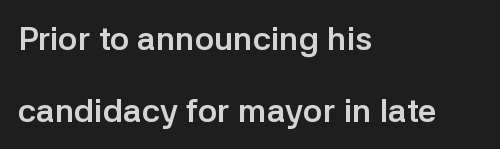
{"serif": "no", "italic": "no", "bold": "yes", "weight": "semibold", "width": "normal", "stroke_contrast": "low", "x_height": "medium", "monospaced": "no", "underline": "no", "align": "left", "line_spacing": "loose", "line_spacing_ratio": 2.19, "letter_spacing": "normal", "letter_spacing_em": 0.0, "glyph_px": 33}
